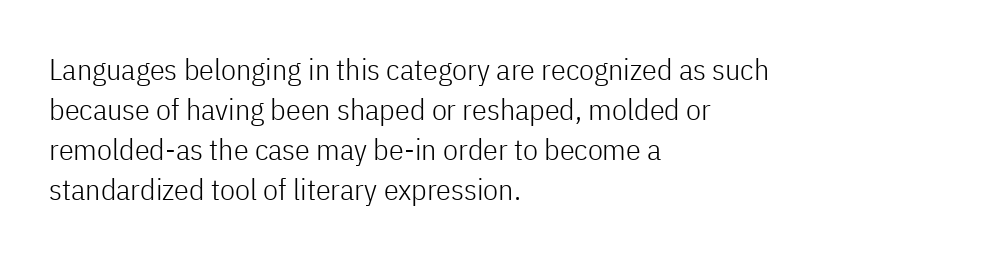
Q: Is the text bold? A: No.
Q: Is the text italic (slanted)? A: No, it is upright.
Q: Is the typeface a serif or a sans-serif typeface? A: Sans-serif.
Q: Is the text underlined? A: No.
Q: How is the paragraph aligned? A: Left-aligned.
Q: Is the spacing between letters normal or unusually wide? A: Normal.
Q: Is the spacing between lines tight, normal or loose? A: Normal.
Q: Width (condensed, normal, or wide)? A: Condensed.
Q: Stroke contrast? A: Low.
Q: x-height? A: Medium.
Q: Monospaced? A: No.
